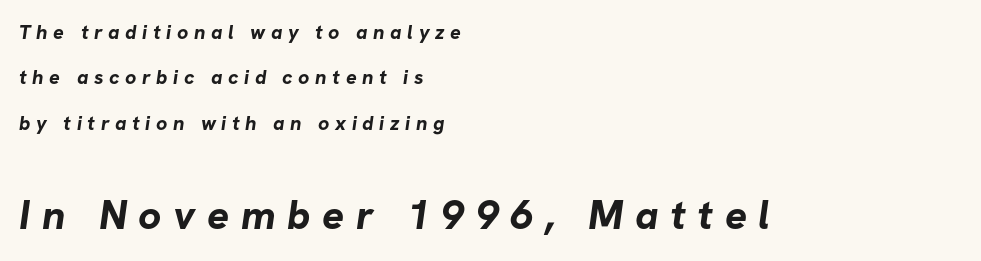
Q: Is the text bold? A: Yes.
Q: Is the typeface a serif or a sans-serif typeface? A: Sans-serif.
Q: Is the text underlined? A: No.
Q: How is the paragraph aligned? A: Left-aligned.
Q: Is the spacing between letters normal or unusually wide? A: Unusually wide.
Q: Is the spacing between lines tight, normal or loose? A: Loose.
Q: Which block of text is set in a larger size, the first (top) or the second (bottom)? A: The second (bottom) one.
Q: Width (condensed, normal, or wide)? A: Normal.
Q: Stroke contrast? A: Low.
Q: x-height? A: Medium.
Q: Monospaced? A: No.
